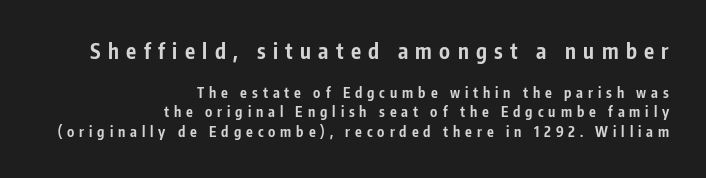
The image shows 21 px bold type, upright; set right-aligned, normal line spacing (1.39x), unusually wide letter spacing (+0.35 em), not underlined; the first (top) block is 1.5x larger.
